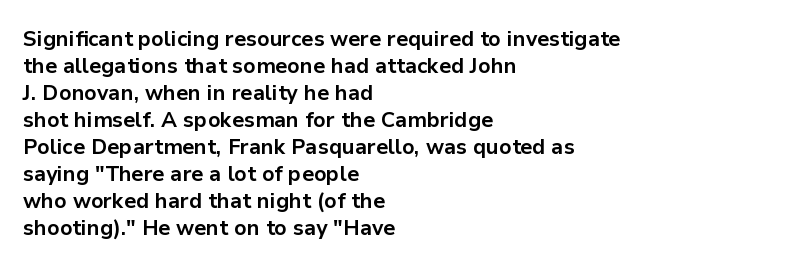
The setting favours the left margin, as ordinary paragraphs usually do. The strip under each line holds only bare page. Every letter is thick-stroked: bold, no question. In terms of posture, this sample is upright. Is the letter spacing exaggerated? No — it looks like the ordinary default.
